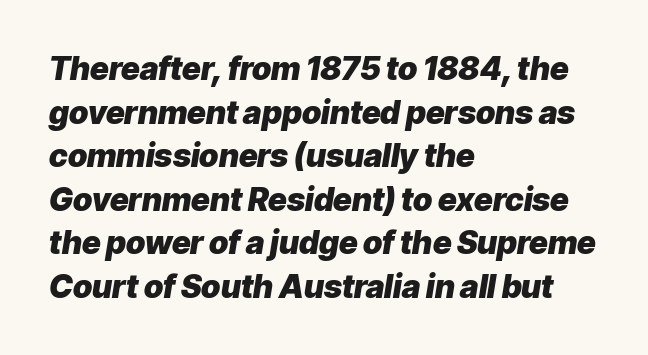
Is the type slanted? Yes — the strokes lean at a clear angle. Looks like regular typesetting: each glyph gets only the width it needs. The rows are spaced the way most documents space them. Check the space under the baseline: it is left empty. The passage is arranged the way most books set body copy — flush left. Strokes here are thick enough to call this a true bold.
